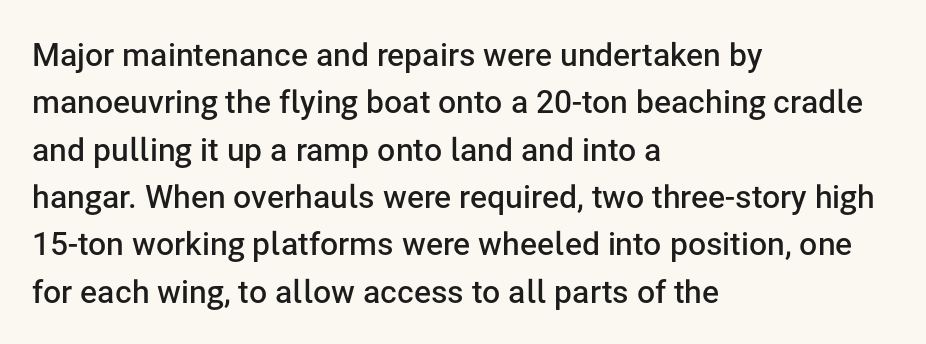
The image shows 32 px semibold sans-serif type, upright; set left-aligned, normal line spacing (1.48x), normal letter spacing, not underlined; low stroke contrast and a medium x-height.
